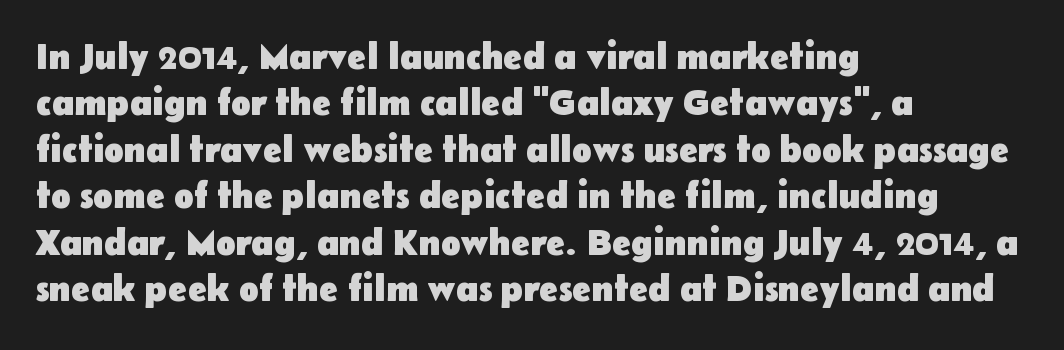
{"serif": "no", "italic": "no", "bold": "yes", "weight": "heavy", "width": "normal", "stroke_contrast": "low", "x_height": "medium", "monospaced": "no", "underline": "no", "align": "left", "line_spacing": "normal", "line_spacing_ratio": 1.29, "letter_spacing": "normal", "letter_spacing_em": 0.0, "glyph_px": 36}
